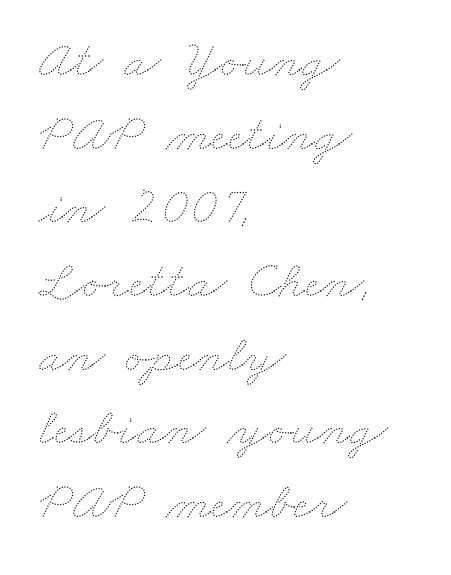
Q: Is the text bold? A: No.
Q: Is the text underlined? A: No.
Q: How is the paragraph aligned? A: Left-aligned.
Q: Is the spacing between letters normal or unusually wide? A: Normal.
Q: Is the spacing between lines tight, normal or loose? A: Normal.
Q: Width (condensed, normal, or wide)? A: Wide.
Q: Stroke contrast? A: Medium.
Q: x-height? A: Small.
Q: Monospaced? A: No.
